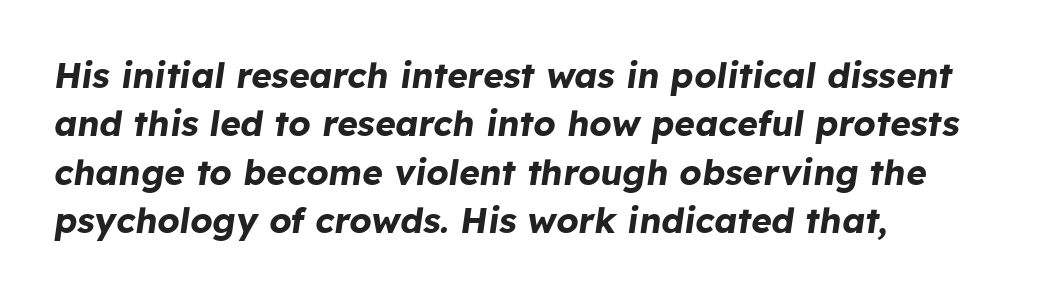
The image shows 35 px bold type, italic (leaning right); set left-aligned, normal line spacing (1.38x), normal letter spacing, not underlined; low stroke contrast and a medium x-height.
